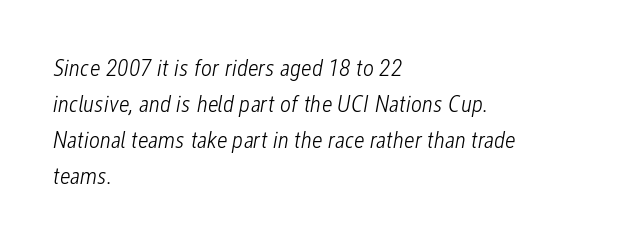
Q: Is the text bold? A: No.
Q: Is the text italic (slanted)? A: Yes, it leans right by about 12 degrees.
Q: Is the text underlined? A: No.
Q: How is the paragraph aligned? A: Left-aligned.
Q: Is the spacing between letters normal or unusually wide? A: Normal.
Q: Is the spacing between lines tight, normal or loose? A: Normal.
